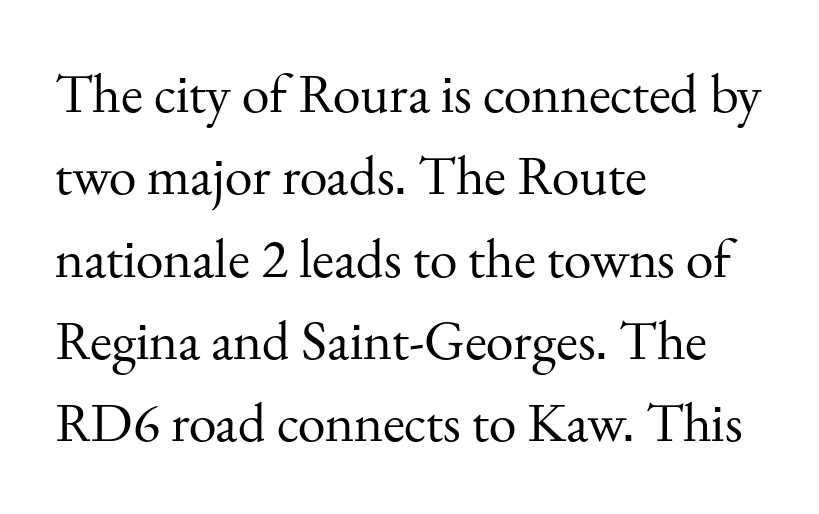
The image shows 56 px regular-weight serif type, upright; set left-aligned, normal line spacing (1.47x), normal letter spacing, not underlined; medium stroke contrast and a small x-height.
